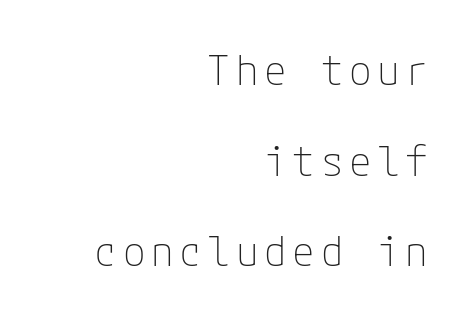
This is roman type, the default non-slanted kind. Is there much room between lines? Yes — plenty of vertical air separates them. Observe the absence of serifs on each vertical stroke in this sample. Every row of glyphs terminates at an identical x-position on the right. A light-to-regular cut is what we see here.
